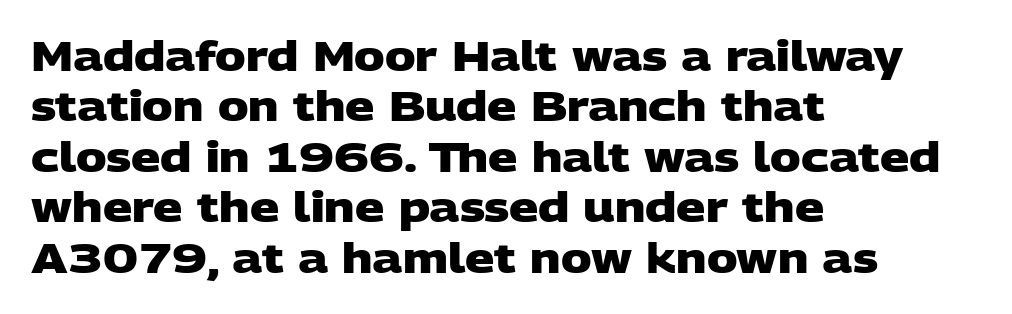
Nothing unusual about the tracking: characters are spaced as the font intends. Think of a printed novel: that variable character pitch is what you see here. The lines are quadded left. The specimen omits any rule beneath the text block's lines. A typesetter would label this face a sans.
